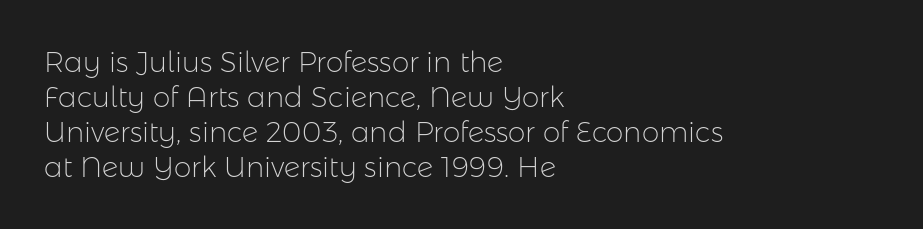
The image shows 28 px light sans-serif type, upright; set left-aligned, normal line spacing (1.25x), normal letter spacing, not underlined; low stroke contrast and a medium x-height.
